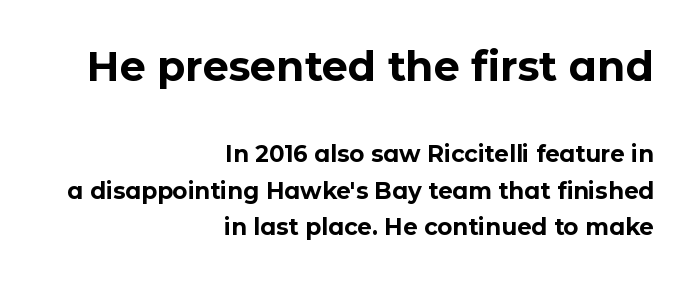
The image shows 41 px bold sans-serif type, upright; set right-aligned, normal line spacing (1.59x), normal letter spacing, not underlined; the first (top) block is 1.78x larger; low stroke contrast and a medium x-height.
